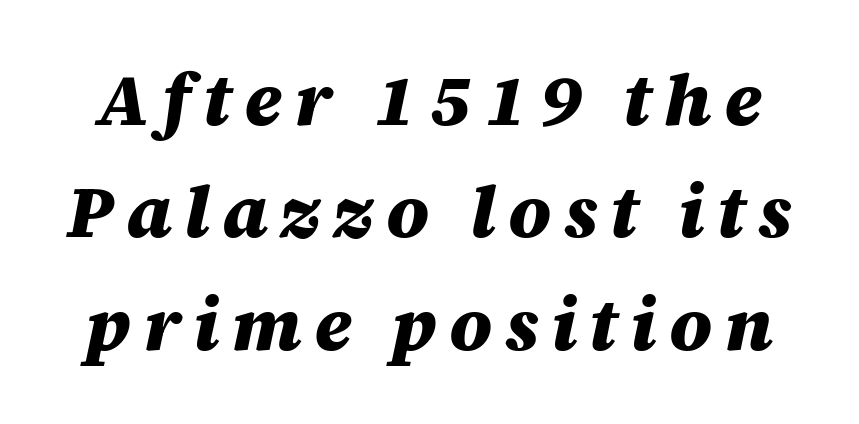
Q: Is the text bold? A: Yes.
Q: Is the text italic (slanted)? A: Yes, it leans right by about 12 degrees.
Q: Is the text underlined? A: No.
Q: Is the spacing between lines tight, normal or loose? A: Normal.
Q: Width (condensed, normal, or wide)? A: Normal.
Q: Stroke contrast? A: Medium.
Q: x-height? A: Large.
Q: Monospaced? A: No.
